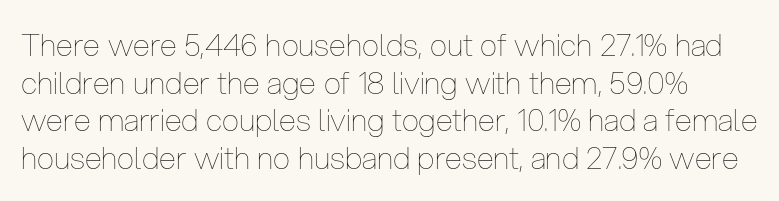
Q: Is the text bold? A: No.
Q: Is the text italic (slanted)? A: No, it is upright.
Q: Is the text underlined? A: No.
Q: Is the spacing between letters normal or unusually wide? A: Normal.
Q: Width (condensed, normal, or wide)? A: Condensed.
Q: Stroke contrast? A: Low.
Q: x-height? A: Medium.
Q: Monospaced? A: No.
